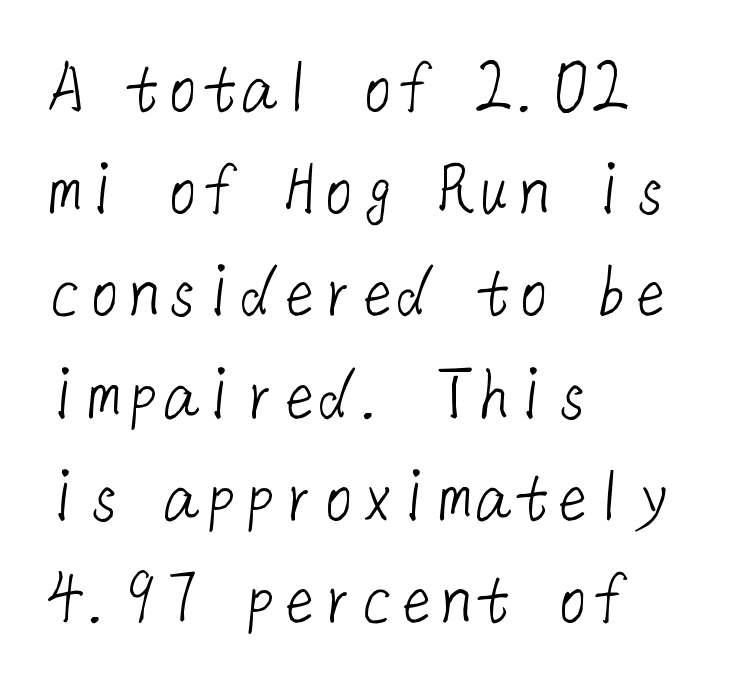
{"serif": "no", "bold": "no", "weight": "light", "width": "normal", "stroke_contrast": "low", "x_height": "medium", "underline": "no", "align": "left", "line_spacing": "normal", "line_spacing_ratio": 1.31, "letter_spacing": "normal", "letter_spacing_em": 0.0, "glyph_px": 78}
